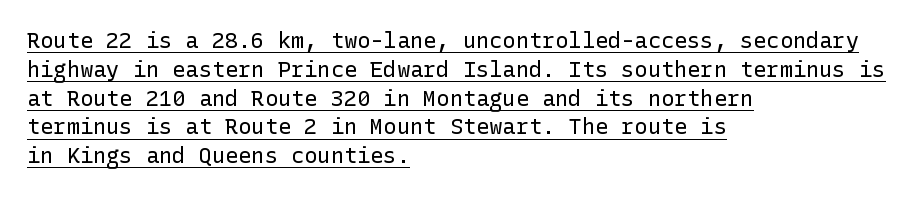
{"italic": "no", "bold": "no", "underline": "yes", "align": "left", "line_spacing": "normal", "line_spacing_ratio": 1.31, "letter_spacing": "normal", "letter_spacing_em": 0.0, "glyph_px": 22}
